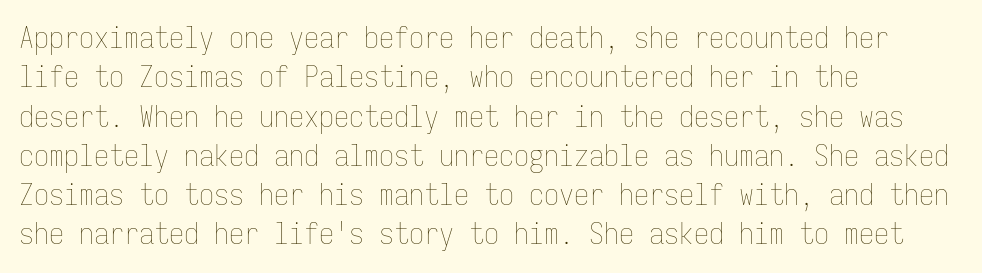
The image shows 30 px thin, condensed type, upright, monospaced; set left-aligned, normal line spacing (1.31x), normal letter spacing, not underlined; low stroke contrast and a medium x-height.
